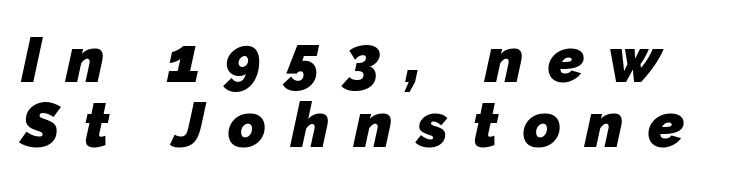
Each row of text sits above clean, open space. Look at the stroke-to-counter ratio: heavy, a bold. Tracking here is generous; glyphs stand well apart from one another. A sans-serif font was chosen for this passage. Note the varied advance widths — an 'i' is clearly narrower than an 'm'. Tightly led — the rows are bunched.
